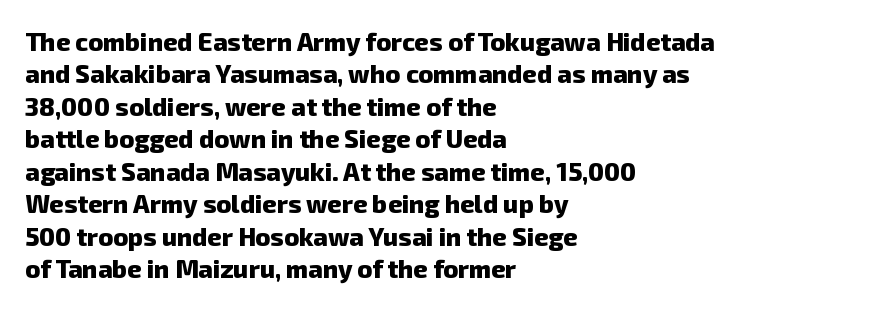
{"bold": "yes", "underline": "no", "align": "left", "line_spacing": "normal", "line_spacing_ratio": 1.3, "letter_spacing": "normal", "letter_spacing_em": 0.0, "glyph_px": 25}
